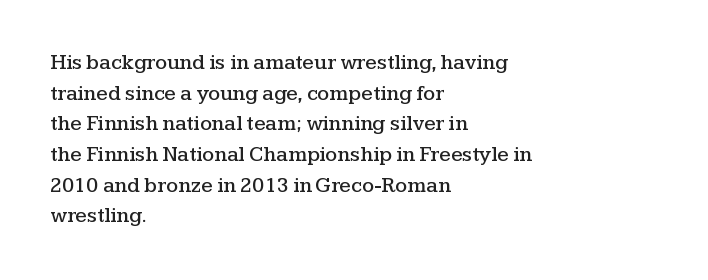
The image shows 21 px text type, upright; set left-aligned, normal line spacing (1.46x), normal letter spacing, not underlined.
